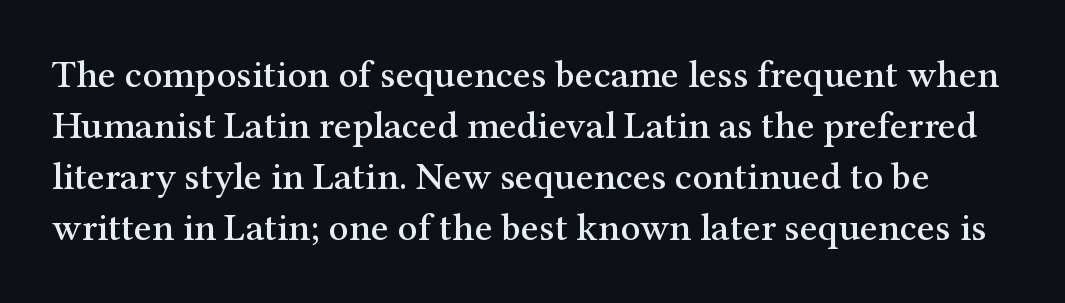
Q: Is the text italic (slanted)? A: No, it is upright.
Q: Is the typeface a serif or a sans-serif typeface? A: Serif.
Q: Is the text underlined? A: No.
Q: Is the spacing between letters normal or unusually wide? A: Normal.
Q: Is the spacing between lines tight, normal or loose? A: Normal.
Q: Width (condensed, normal, or wide)? A: Normal.
Q: Stroke contrast? A: Medium.
Q: x-height? A: Medium.
Q: Monospaced? A: No.
